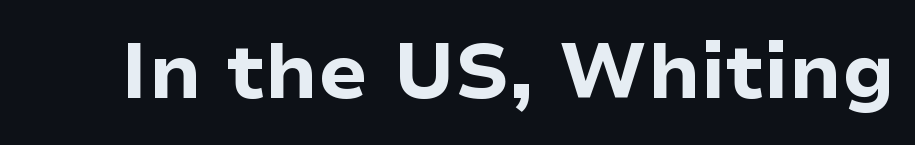
{"serif": "no", "italic": "no", "bold": "yes", "weight": "bold", "width": "normal", "stroke_contrast": "low", "x_height": "medium", "monospaced": "no", "underline": "no", "letter_spacing": "normal", "letter_spacing_em": 0.0, "glyph_px": 78}
